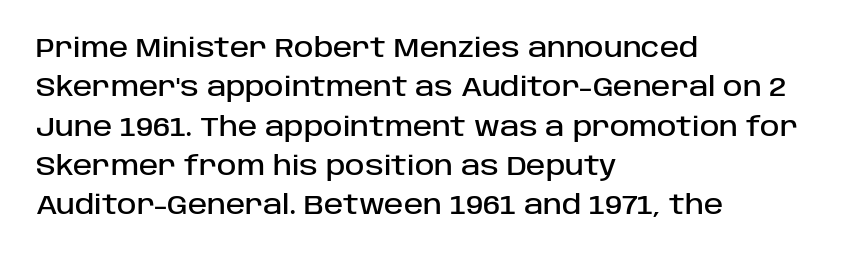
This rendering features lettering with no underline. Every row of glyphs begins at an identical x-position on the left. The leading is moderate, giving the passage an even texture. When letters stand straight like this, we call the style roman or upright.
